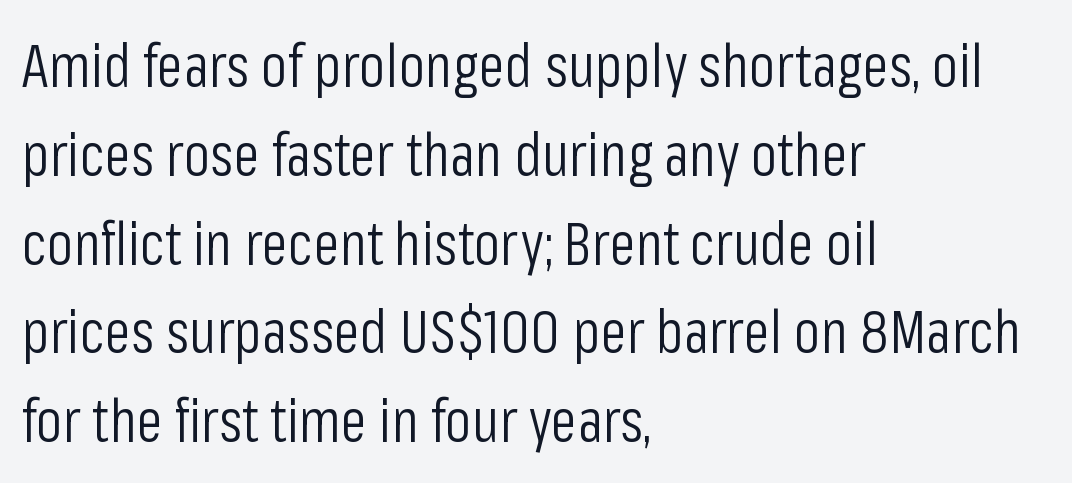
{"serif": "no", "italic": "no", "bold": "no", "weight": "light", "width": "condensed", "stroke_contrast": "low", "x_height": "medium", "monospaced": "no", "underline": "no", "align": "left", "line_spacing": "normal", "line_spacing_ratio": 1.48, "letter_spacing": "normal", "letter_spacing_em": 0.0, "glyph_px": 60}
